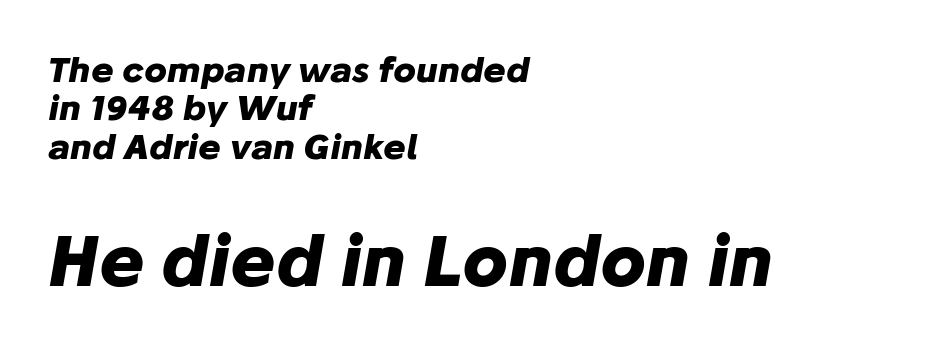
Q: Is the text bold? A: Yes.
Q: Is the text italic (slanted)? A: Yes, it leans right by about 10 degrees.
Q: Is the text underlined? A: No.
Q: How is the paragraph aligned? A: Left-aligned.
Q: Is the spacing between letters normal or unusually wide? A: Normal.
Q: Is the spacing between lines tight, normal or loose? A: Tight.
Q: Which block of text is set in a larger size, the first (top) or the second (bottom)? A: The second (bottom) one.
Q: Width (condensed, normal, or wide)? A: Normal.
Q: Stroke contrast? A: Low.
Q: x-height? A: Medium.
Q: Monospaced? A: No.
